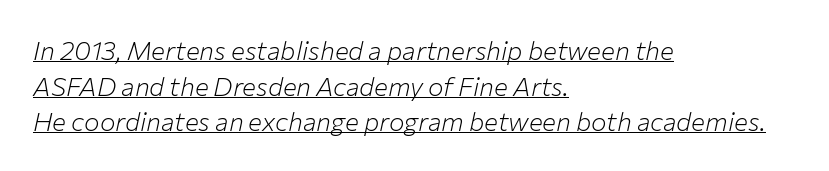
Heaviness? Minimal to ordinary, like unemphasized prose. This rendering features underlined lettering. Quick note: interline space is typical. The text carries the slant typical of an italic or oblique font. Characters follow at the spacing the type designer built in. If you drew a ruler down the left edge, every line would touch it.
